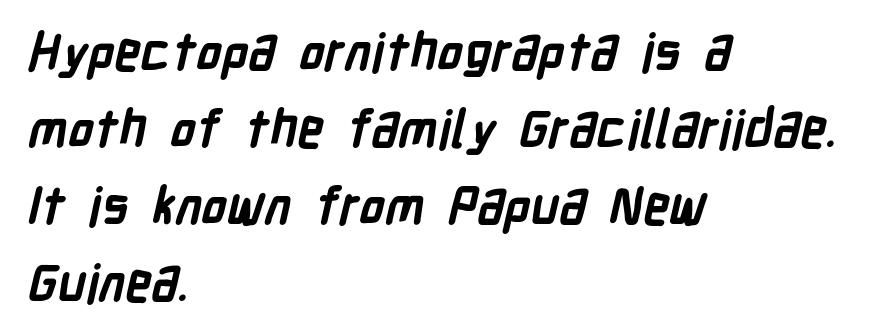
Q: Is the text bold? A: Yes.
Q: Is the typeface a serif or a sans-serif typeface? A: Sans-serif.
Q: Is the text underlined? A: No.
Q: How is the paragraph aligned? A: Left-aligned.
Q: Is the spacing between letters normal or unusually wide? A: Normal.
Q: Is the spacing between lines tight, normal or loose? A: Normal.
Q: Width (condensed, normal, or wide)? A: Condensed.
Q: Stroke contrast? A: Low.
Q: x-height? A: Medium.
Q: Monospaced? A: No.
